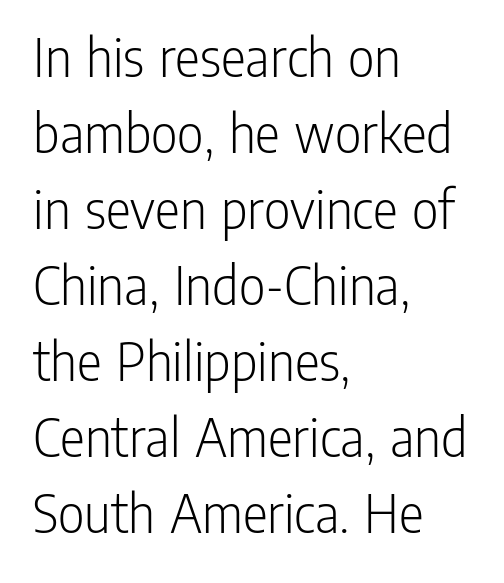
The image shows 58 px light, condensed sans-serif type, upright; set left-aligned, normal line spacing (1.31x), normal letter spacing, not underlined; low stroke contrast and a medium x-height.
